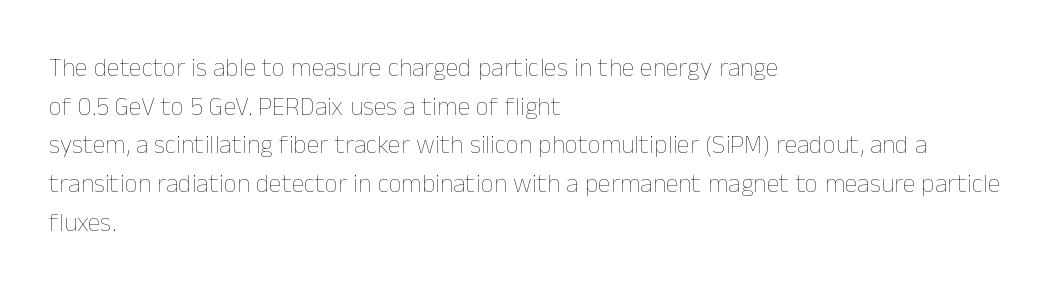
Q: Is the text bold? A: No.
Q: Is the text italic (slanted)? A: No, it is upright.
Q: Is the text underlined? A: No.
Q: How is the paragraph aligned? A: Left-aligned.
Q: Is the spacing between letters normal or unusually wide? A: Normal.
Q: Is the spacing between lines tight, normal or loose? A: Normal.
